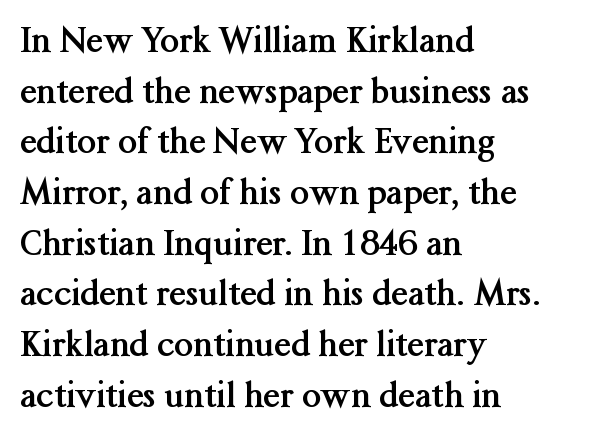
The line-height multiplier appears to be the usual default. Do the letters lean? They stand straight. Spacing verdict: proportional, widths tailored to each character. What kind of face is this? One with serifs.
